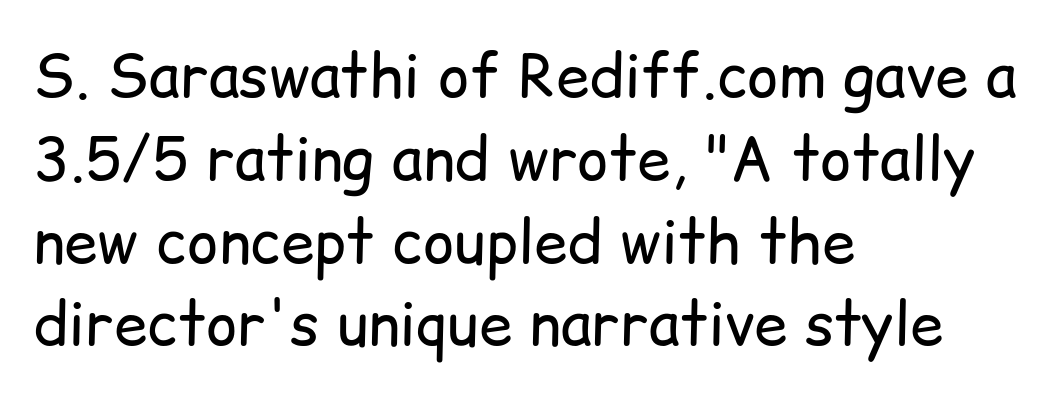
Note the varied advance widths — an 'i' is clearly narrower than an 'm'. Stems here are at most as thick as an everyday book face. The line texture is even and compact thanks to regular tracking. Compared with a centered layout, this one pins lines to the left instead. The passage shown is typeset with a sans-serif family.
